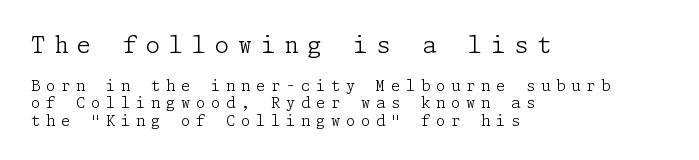
Between these two stacked blocks, the higher one wins on size. The strokes are not fattened; the text isn't bold. The specimen omits any rule beneath the text block's lines. Does the copy run flush right? No — it runs flush left. Is the letter spacing exaggerated? Yes — the characters are pushed far apart.
